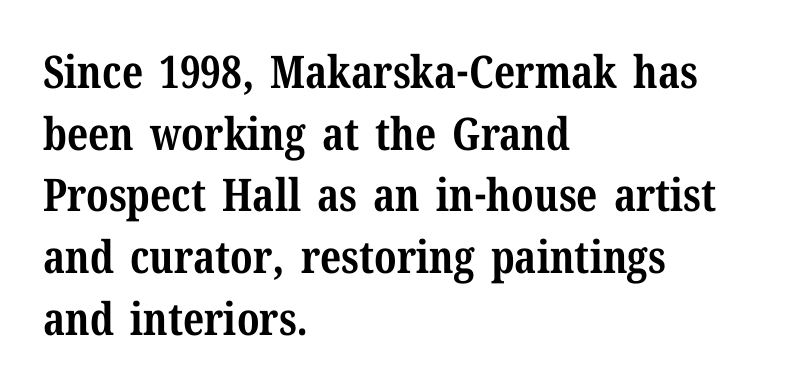
The image shows 45 px bold serif type, upright; set left-aligned, normal line spacing (1.37x), normal letter spacing, not underlined; medium stroke contrast and a medium x-height.
